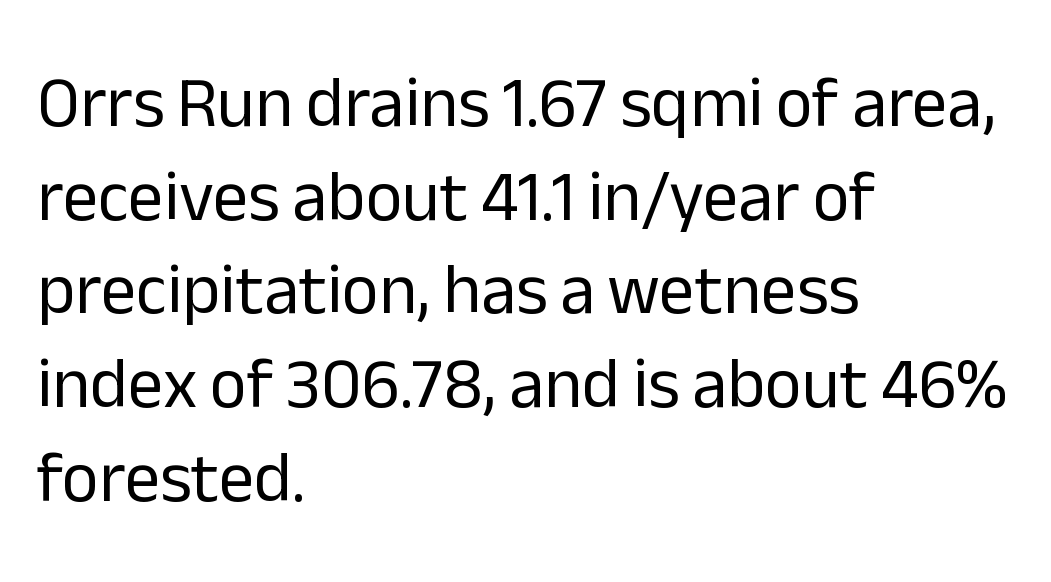
Line beginnings align vertically; line endings do not. A typesetter would call this proportional, since set widths differ per character. This block has exactly the height ordinary leading produces. The baseline area is clear.
